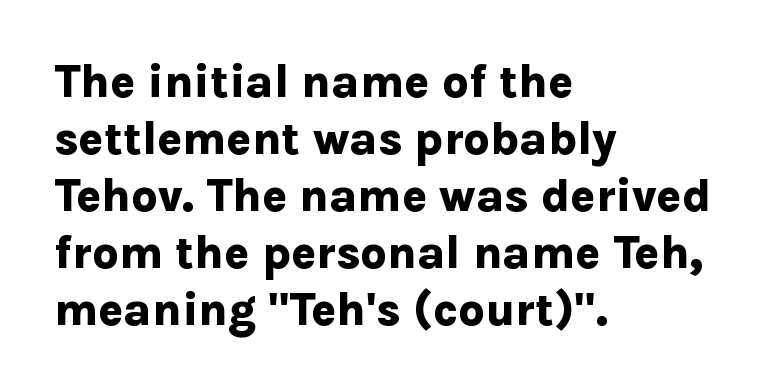
{"serif": "no", "italic": "no", "bold": "yes", "weight": "bold", "width": "normal", "stroke_contrast": "low", "x_height": "medium", "monospaced": "no", "underline": "no", "align": "left", "line_spacing_ratio": 1.24, "letter_spacing": "normal", "letter_spacing_em": 0.0, "glyph_px": 46}
